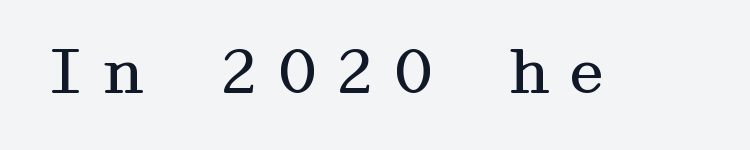
The rendering inserts visible extra space after every character. Rendered with straight, roman letterforms. Vertical stems look standard width or narrower in stroke. The baseline area is clear. Serif or sans? Serif — the stroke terminals have little feet.
